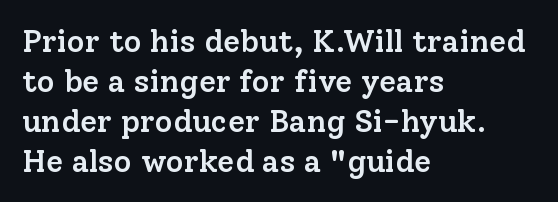
Q: Is the text bold? A: Semi-bold.
Q: Is the text italic (slanted)? A: No, it is upright.
Q: Is the typeface a serif or a sans-serif typeface? A: Serif.
Q: Is the text underlined? A: No.
Q: How is the paragraph aligned? A: Left-aligned.
Q: Is the spacing between letters normal or unusually wide? A: Normal.
Q: Is the spacing between lines tight, normal or loose? A: Normal.
Q: Width (condensed, normal, or wide)? A: Normal.
Q: Stroke contrast? A: Low.
Q: x-height? A: Medium.
Q: Monospaced? A: No.
